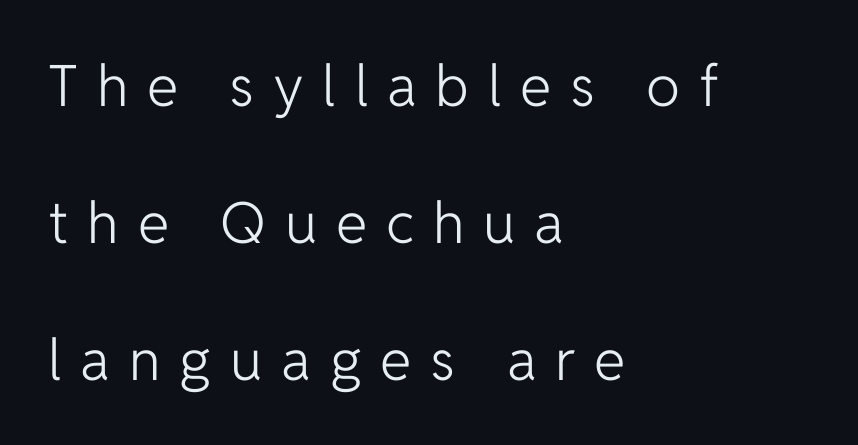
The image shows 57 px light sans-serif type, upright; set left-aligned, loose line spacing (2.4x), unusually wide letter spacing (+0.33 em), not underlined; low stroke contrast and a medium x-height.
